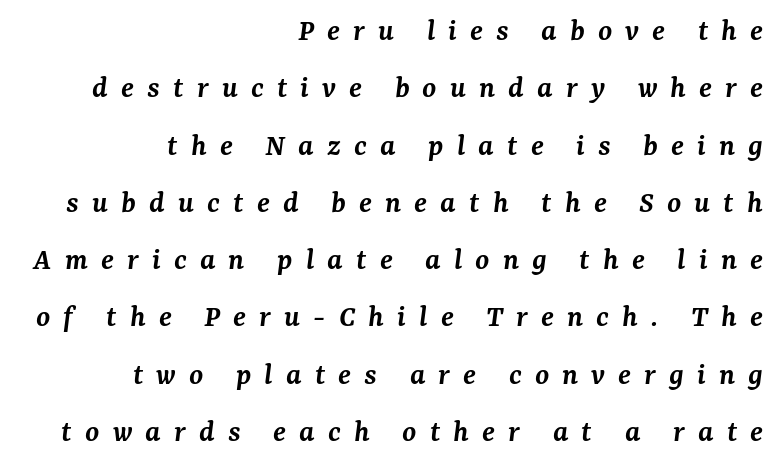
Honestly, there is no underline to notice here at all. Casual observation: everything's shoved over to the right. Display-style spreading of the glyphs; the letterfit is very open. Is this a fixed-width face? No — the glyphs have proportional, varying widths. Would a proofreader flag this as italicized? Yes.
